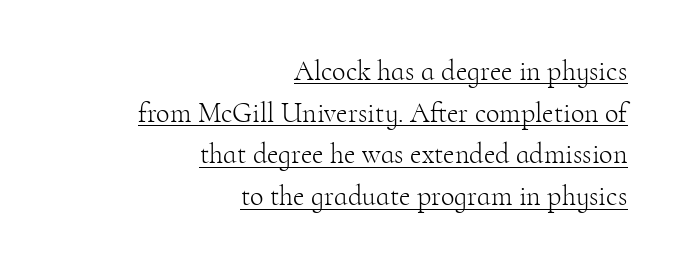
The image shows 28 px light serif type, upright; set right-aligned, normal line spacing (1.49x), normal letter spacing, underlined; high stroke contrast and a small x-height.
